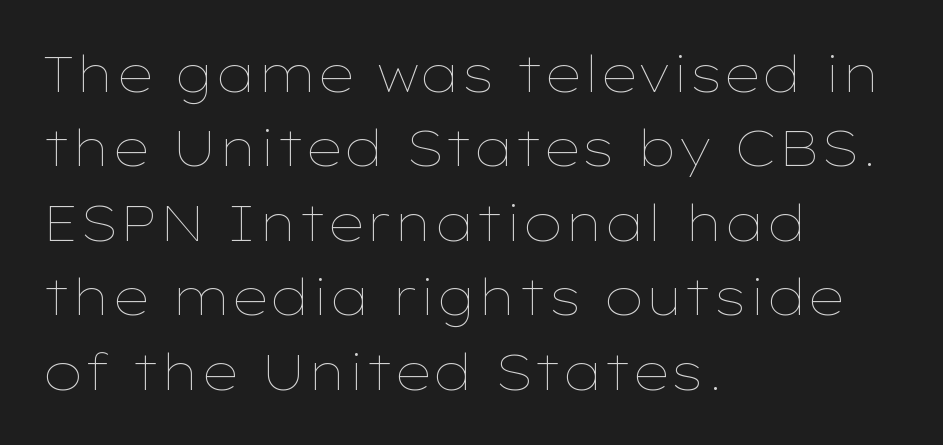
Observe the ordinary spacing: letters are neighbours, not strangers. The leading is moderate, giving the passage an even texture. Plain, unruled lines of type. These lines are rendered in a variable-pitch font. Reading down the block, your eye returns to a fixed left position each line. Ordinary non-slanted type is in use.
